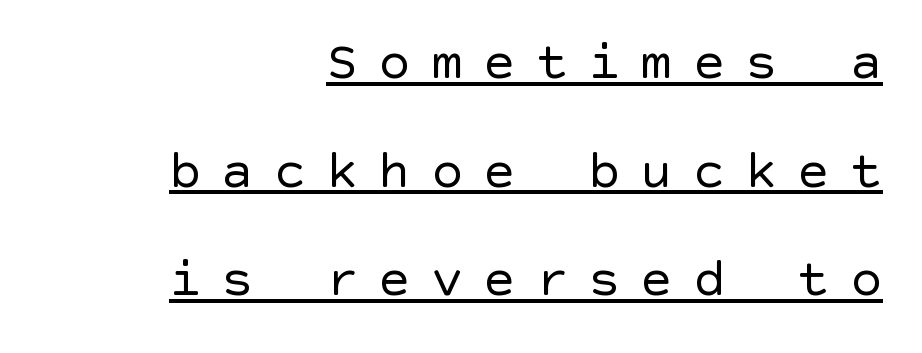
The string is rendered with underlining switched on. Grotesque or geometric, the face here clearly has no serifs. The horizontal fit of the characters is loose and conspicuously gappy. The font's upright variant was chosen for this text. Is this a heavy cut? Hardly; it is regular or lighter. Widely set lines give the paragraph a tall, airy silhouette.
